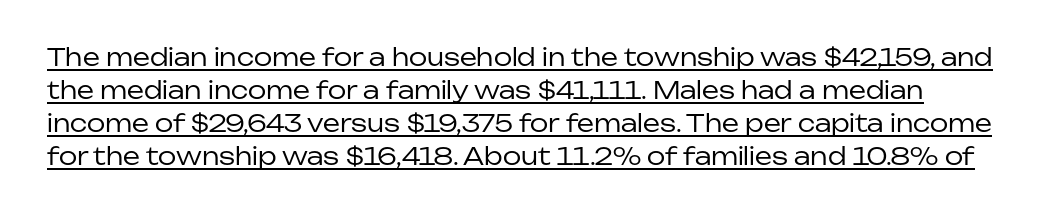
The image shows 24 px text type, upright; set normal line spacing (1.37x), normal letter spacing, underlined.
